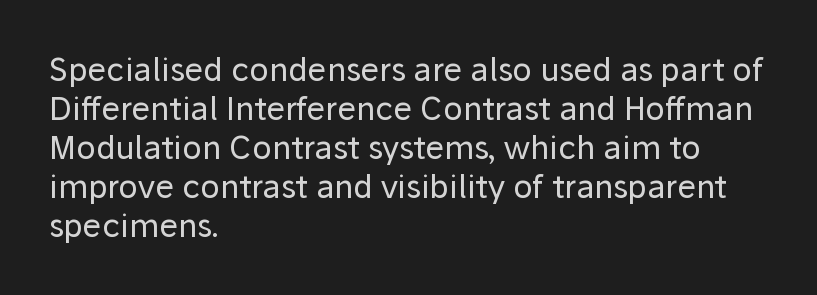
Q: Is the text bold? A: No.
Q: Is the text italic (slanted)? A: No, it is upright.
Q: Is the typeface a serif or a sans-serif typeface? A: Sans-serif.
Q: Is the text underlined? A: No.
Q: How is the paragraph aligned? A: Left-aligned.
Q: Is the spacing between letters normal or unusually wide? A: Normal.
Q: Width (condensed, normal, or wide)? A: Normal.
Q: Stroke contrast? A: Low.
Q: x-height? A: Medium.
Q: Monospaced? A: No.
